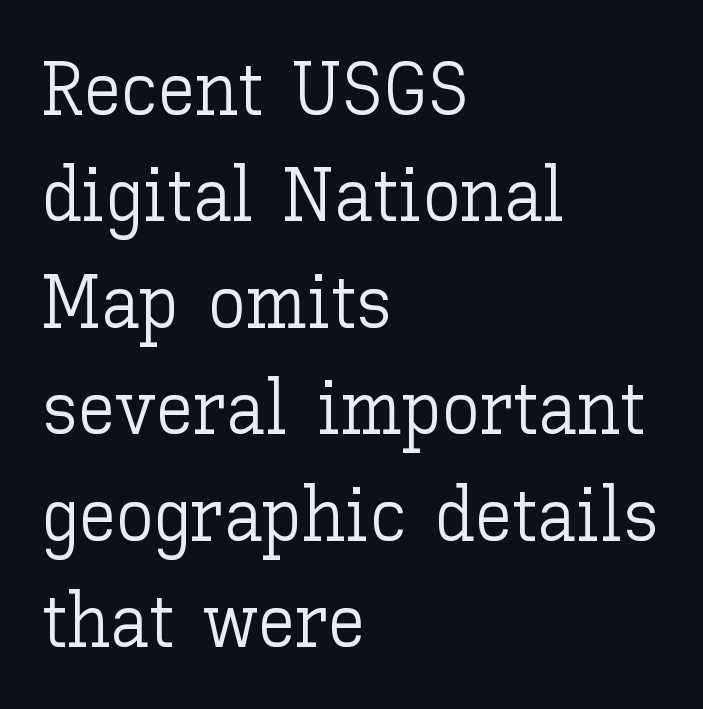
The image shows 76 px light type, upright; set left-aligned, normal line spacing (1.4x), normal letter spacing, not underlined; low stroke contrast and a medium x-height.
